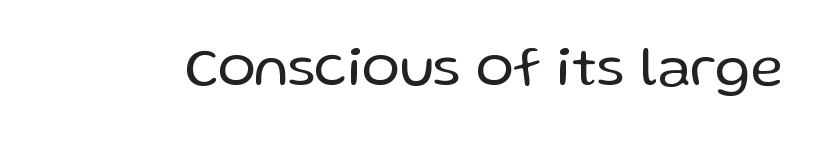
Check where the strokes stop: nothing finishes them off — pure sans. The rendering keeps characters at their native spacing. Lines of text with bare space underneath. No extra ink here — the face is not bold. You could not count columns in this text — the font is proportionally spaced. The axis of the letterforms is exactly vertical.
